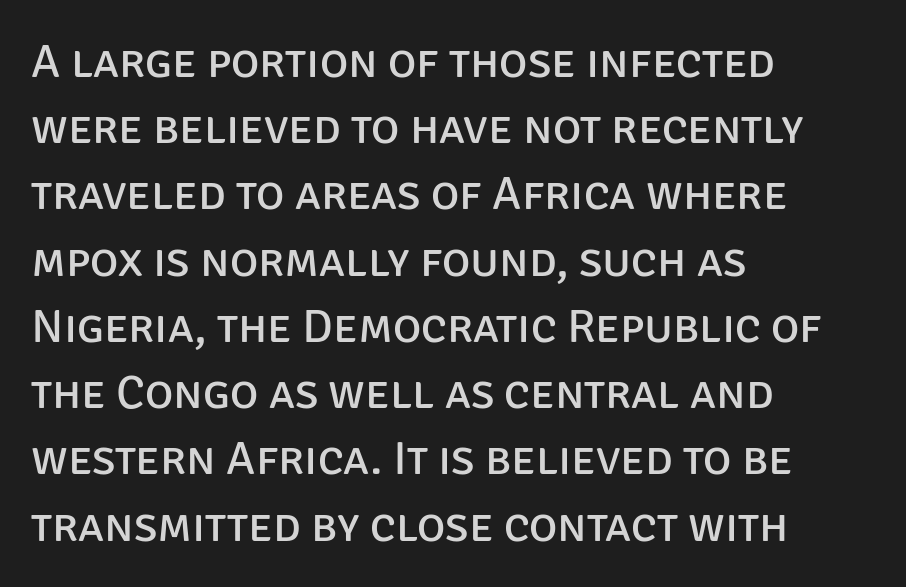
{"serif": "no", "italic": "no", "bold": "no", "weight": "regular", "width": "normal", "stroke_contrast": "low", "x_height": "large", "monospaced": "no", "underline": "no", "align": "left", "line_spacing": "normal", "line_spacing_ratio": 1.38, "letter_spacing": "normal", "letter_spacing_em": 0.0, "glyph_px": 48}
